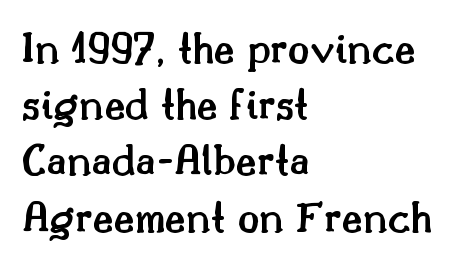
{"serif": "yes", "italic": "no", "bold": "semi", "weight": "semibold", "width": "normal", "stroke_contrast": "medium", "x_height": "small", "monospaced": "no", "underline": "no", "align": "left", "line_spacing": "normal", "line_spacing_ratio": 1.25, "letter_spacing": "normal", "letter_spacing_em": 0.0, "glyph_px": 45}
